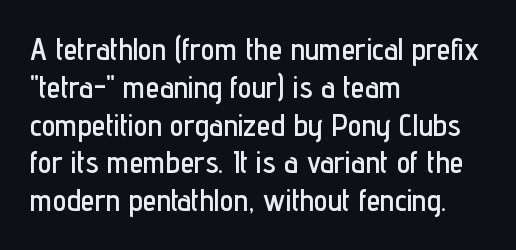
The image shows 31 px condensed sans-serif type, upright; set left-aligned, line spacing 1.22x, normal letter spacing, not underlined; low stroke contrast and a medium x-height.
